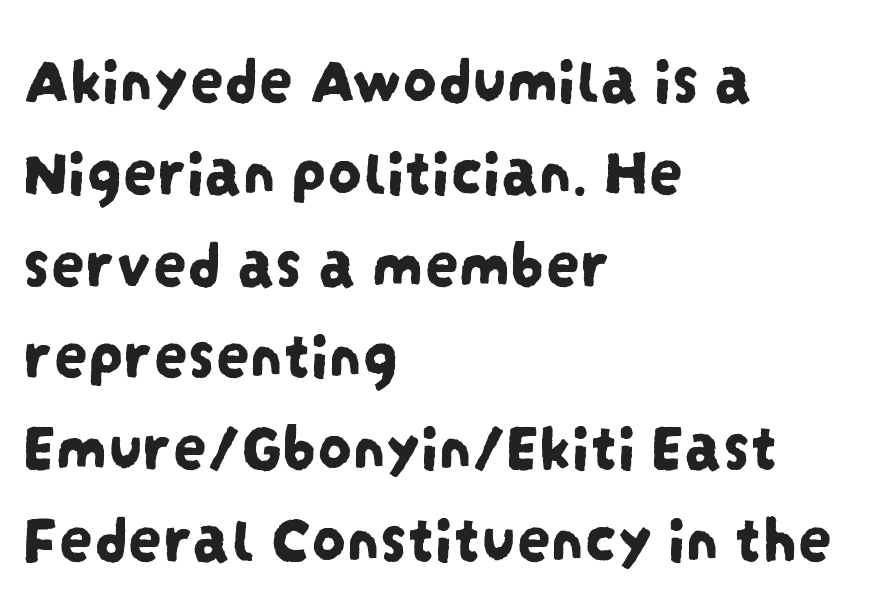
The horizontal fit of the characters is conventional and even. Where is the straight margin? On the left. The passage shown is typed in a proportional face where columns would drift. The designer left line spacing at the default.
